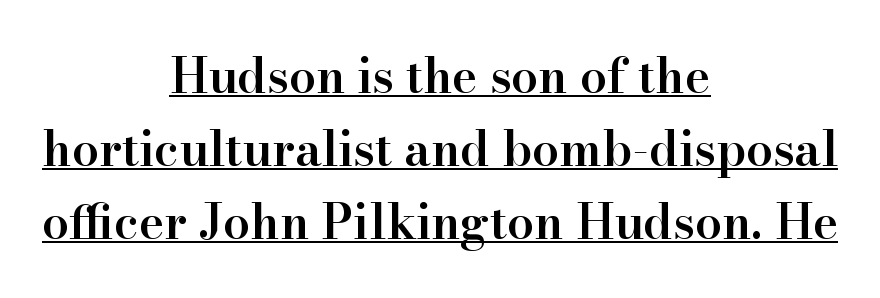
Q: Is the text bold? A: Semi-bold.
Q: Is the text italic (slanted)? A: No, it is upright.
Q: Is the typeface a serif or a sans-serif typeface? A: Serif.
Q: Is the text underlined? A: Yes.
Q: How is the paragraph aligned? A: Centered.
Q: Is the spacing between letters normal or unusually wide? A: Normal.
Q: Is the spacing between lines tight, normal or loose? A: Normal.
Q: Width (condensed, normal, or wide)? A: Normal.
Q: Stroke contrast? A: High.
Q: x-height? A: Small.
Q: Monospaced? A: No.
